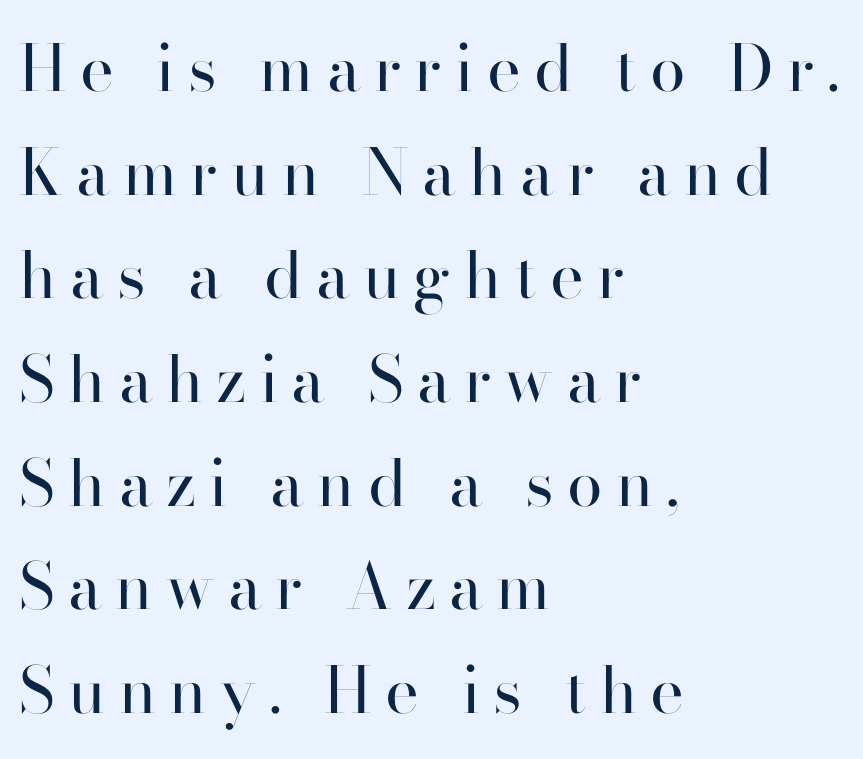
The image shows 64 px regular-weight sans-serif type, upright; set left-aligned, normal line spacing (1.62x), unusually wide letter spacing (+0.21 em), not underlined; high stroke contrast and a small x-height.
